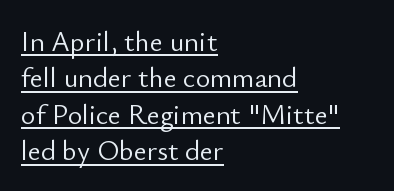
{"serif": "no", "italic": "no", "bold": "no", "weight": "light", "width": "normal", "stroke_contrast": "low", "x_height": "small", "monospaced": "no", "underline": "yes", "align": "left", "line_spacing": "normal", "line_spacing_ratio": 1.3, "letter_spacing": "normal", "letter_spacing_em": 0.0, "glyph_px": 28}
